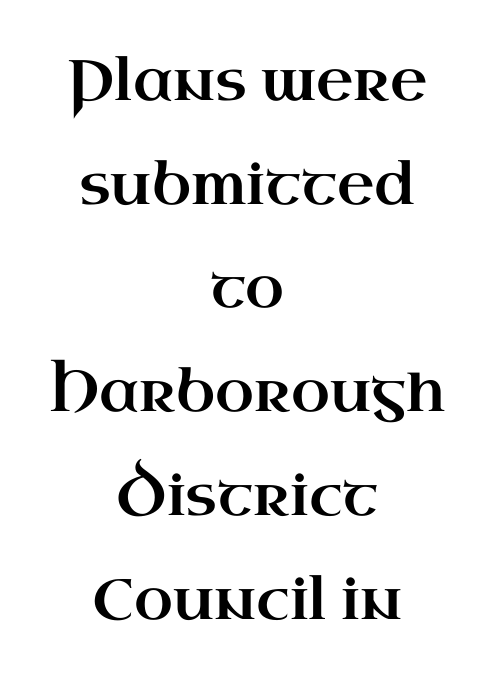
The image shows 57 px wide serif type, upright; set centered, line spacing 1.82x, normal letter spacing, not underlined; high stroke contrast and a small x-height.
